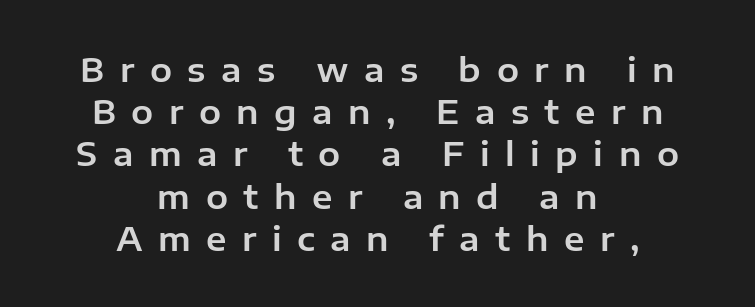
{"serif": "no", "italic": "no", "width": "normal", "stroke_contrast": "low", "x_height": "medium", "monospaced": "no", "underline": "no", "align": "center", "line_spacing": "normal", "line_spacing_ratio": 1.28, "letter_spacing": "wide", "letter_spacing_em": 0.47, "glyph_px": 33}
